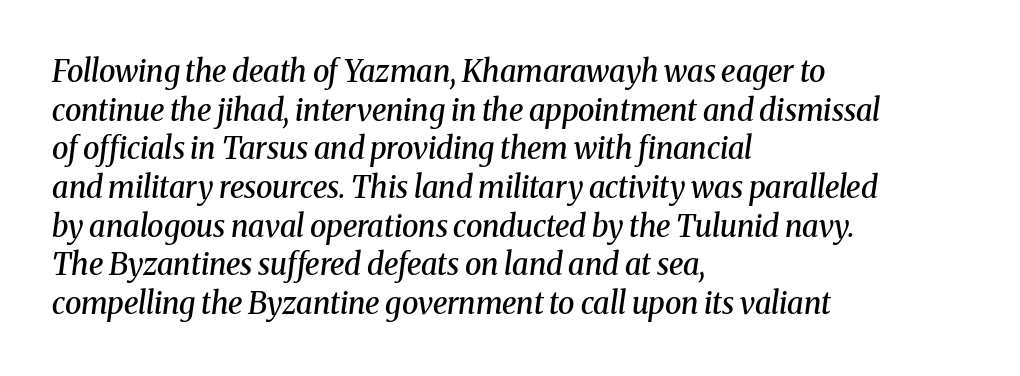
{"serif": "yes", "italic": "yes", "lean": "right", "slant_degrees": 8, "bold": "semi", "weight": "semibold", "width": "normal", "stroke_contrast": "medium", "x_height": "medium", "monospaced": "no", "underline": "no", "align": "left", "line_spacing": "normal", "line_spacing_ratio": 1.29, "letter_spacing": "normal", "letter_spacing_em": 0.0, "glyph_px": 30}
